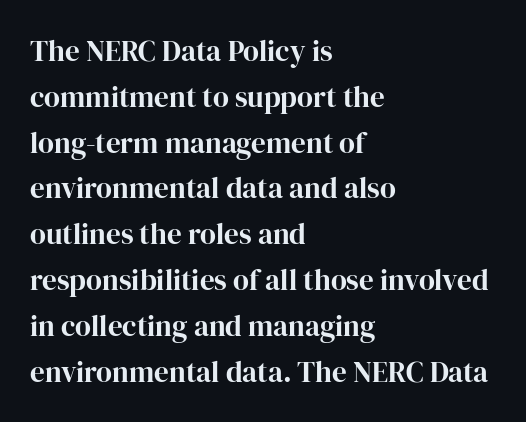
The image shows 29 px bold serif type, upright; set left-aligned, normal line spacing (1.58x), normal letter spacing, not underlined; high stroke contrast and a medium x-height.
